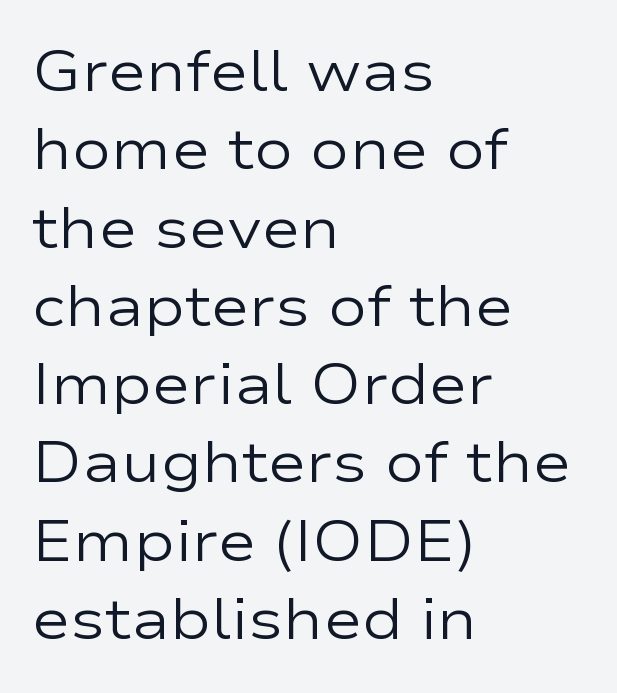
{"serif": "no", "italic": "no", "bold": "no", "weight": "regular", "width": "wide", "stroke_contrast": "low", "x_height": "medium", "monospaced": "no", "underline": "no", "align": "left", "line_spacing": "normal", "line_spacing_ratio": 1.35, "letter_spacing": "normal", "letter_spacing_em": 0.0, "glyph_px": 58}
